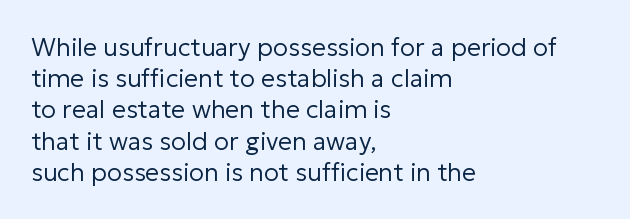
Spacing between characters is what you'd get straight out of the box. Ordinary non-slanted type is in use. The compositor pushed each line to the left boundary. Rows of type keep a routine distance in the vertical direction.
